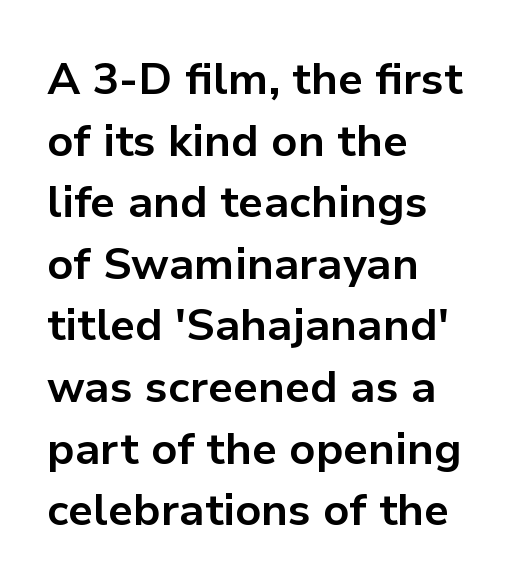
{"serif": "no", "italic": "no", "bold": "yes", "weight": "bold", "width": "normal", "stroke_contrast": "low", "x_height": "medium", "monospaced": "no", "underline": "no", "align": "left", "line_spacing": "normal", "line_spacing_ratio": 1.4, "letter_spacing": "normal", "letter_spacing_em": 0.0, "glyph_px": 44}
